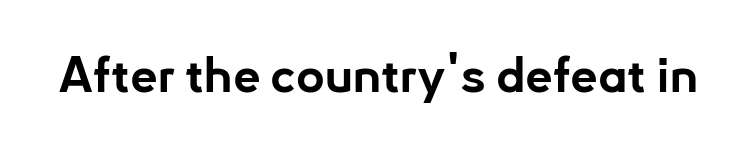
The image shows 49 px bold sans-serif type, upright; set normal letter spacing, not underlined; low stroke contrast and a small x-height.
